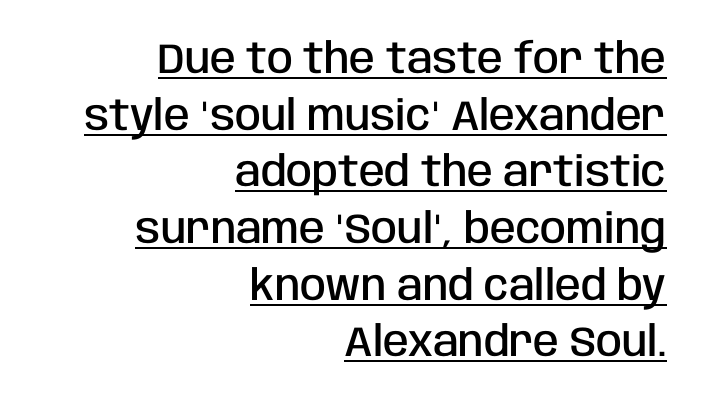
The image shows 42 px semibold, condensed sans-serif type, upright; set right-aligned, normal line spacing (1.35x), normal letter spacing, underlined; low stroke contrast and a large x-height.
